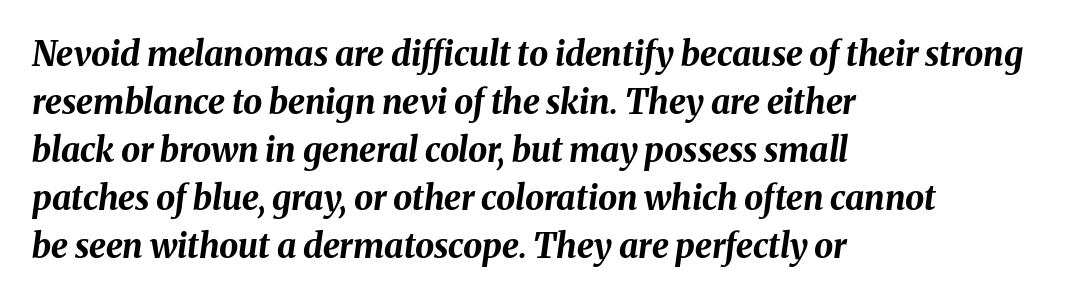
Glance below the letters and you will spot only blank space. Leading: standard. The tracking reads as untouched default to a designer's eye. The letters advance in unequal steps, a hallmark of proportional type.
